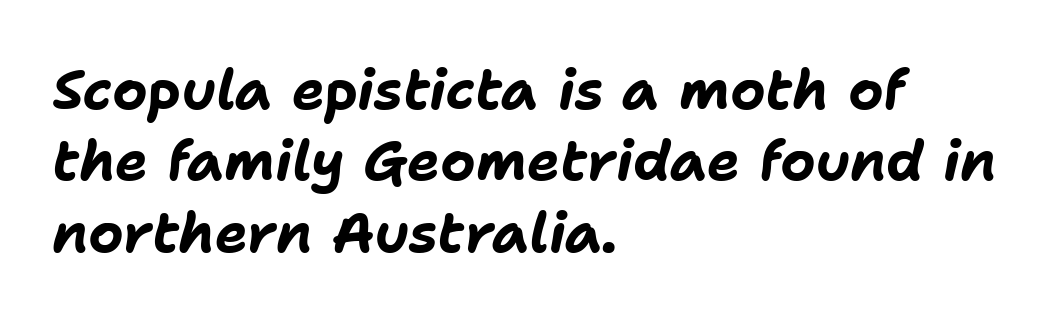
{"italic": "yes", "lean": "right", "slant_degrees": 11, "bold": "yes", "weight": "bold", "width": "normal", "stroke_contrast": "low", "x_height": "medium", "monospaced": "no", "underline": "no", "align": "left", "line_spacing": "normal", "line_spacing_ratio": 1.3, "letter_spacing": "normal", "letter_spacing_em": 0.0, "glyph_px": 55}
